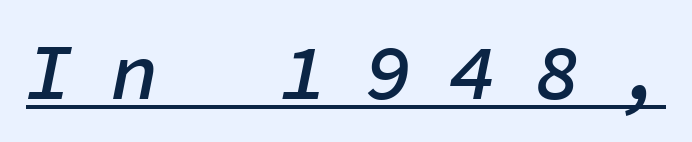
{"italic": "yes", "lean": "right", "slant_degrees": 11, "bold": "semi", "weight": "semibold", "width": "normal", "stroke_contrast": "low", "x_height": "medium", "monospaced": "yes", "underline": "yes", "letter_spacing": "wide", "letter_spacing_em": 0.47, "glyph_px": 79}
